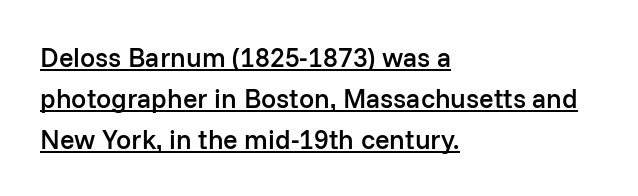
Words appear dense and cohesive because spacing is normal. The font's upright variant was chosen for this text. Typographic density is moderately raised because the face is semibold. The words here are underlined. These lines are set flush left with a ragged right edge. Regular leading.
